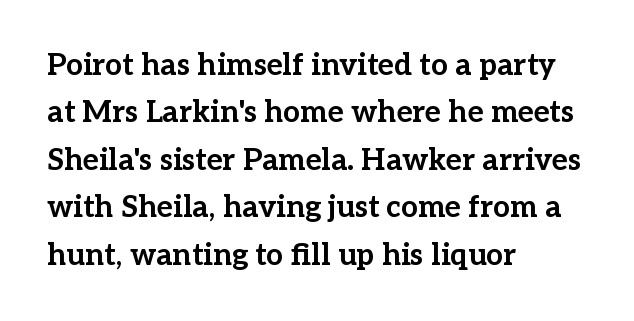
Letter spacing: default. Is this a fixed-width face? No — the glyphs have proportional, varying widths. The rows are spaced the way most documents space them. Set as a true bold cut, around the 700 mark. The passage is arranged the way most books set body copy — flush left. Look at the bottom of the vertical strokes: they flare into serifs here.
